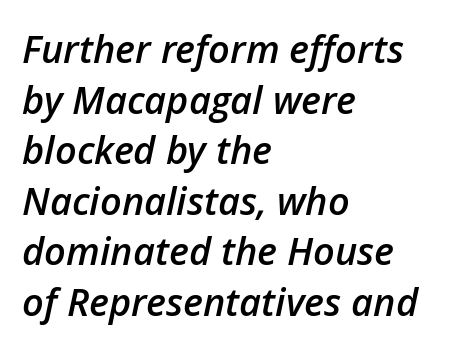
Q: Is the text bold? A: Semi-bold.
Q: Is the text italic (slanted)? A: Yes, it leans right by about 12 degrees.
Q: Is the text underlined? A: No.
Q: How is the paragraph aligned? A: Left-aligned.
Q: Is the spacing between letters normal or unusually wide? A: Normal.
Q: Is the spacing between lines tight, normal or loose? A: Normal.
Q: Width (condensed, normal, or wide)? A: Normal.
Q: Stroke contrast? A: Low.
Q: x-height? A: Medium.
Q: Monospaced? A: No.
